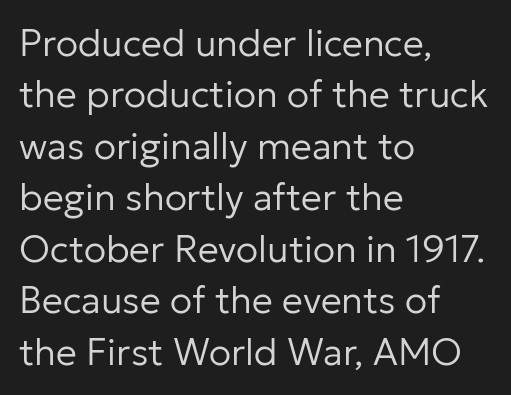
The image shows 37 px regular-weight sans-serif type, upright; set left-aligned, normal line spacing (1.39x), normal letter spacing, not underlined; low stroke contrast and a medium x-height.
